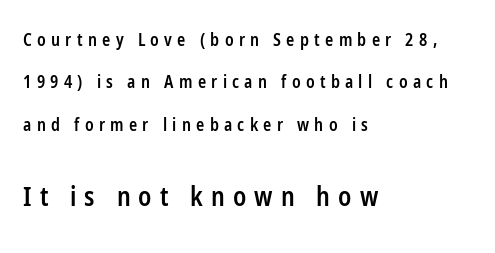
Q: Is the text bold? A: Semi-bold.
Q: Is the text italic (slanted)? A: No, it is upright.
Q: Is the text underlined? A: No.
Q: How is the paragraph aligned? A: Left-aligned.
Q: Is the spacing between letters normal or unusually wide? A: Unusually wide.
Q: Is the spacing between lines tight, normal or loose? A: Loose.
Q: Which block of text is set in a larger size, the first (top) or the second (bottom)? A: The second (bottom) one.
